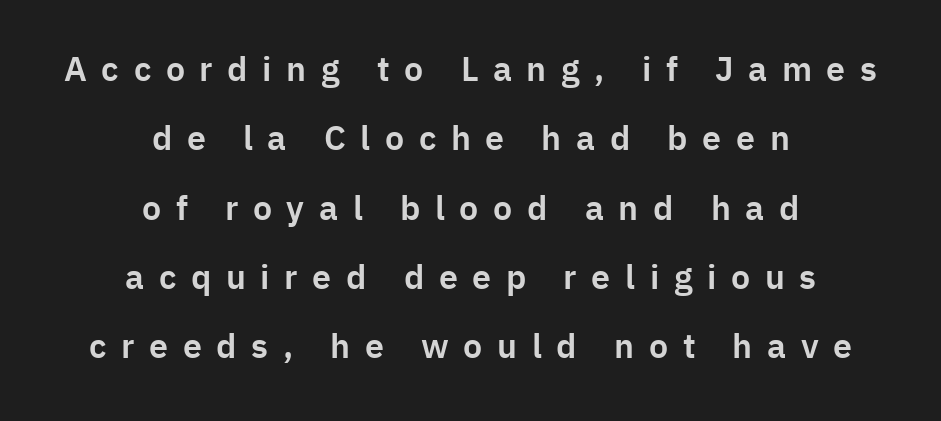
Q: Is the text italic (slanted)? A: No, it is upright.
Q: Is the typeface a serif or a sans-serif typeface? A: Sans-serif.
Q: Is the text underlined? A: No.
Q: How is the paragraph aligned? A: Centered.
Q: Is the spacing between letters normal or unusually wide? A: Unusually wide.
Q: Is the spacing between lines tight, normal or loose? A: Loose.
Q: Width (condensed, normal, or wide)? A: Normal.
Q: Stroke contrast? A: Low.
Q: x-height? A: Medium.
Q: Monospaced? A: No.
